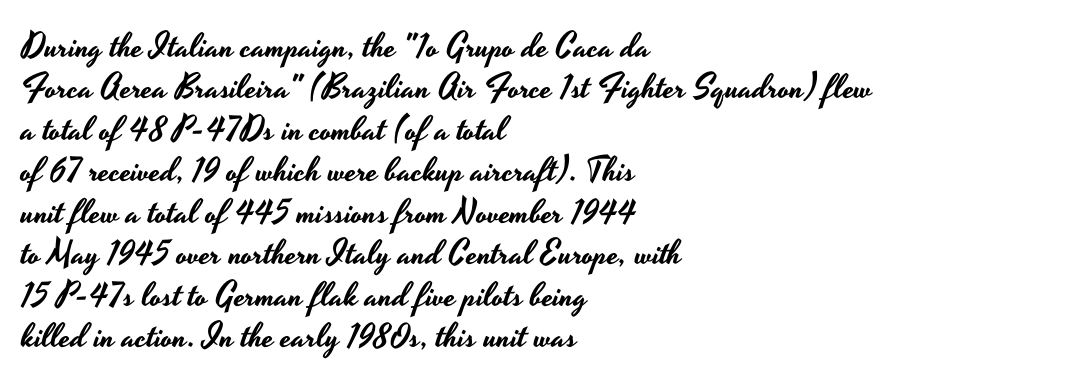
{"serif": "no", "width": "wide", "stroke_contrast": "low", "x_height": "small", "monospaced": "no", "underline": "no", "align": "left", "line_spacing_ratio": 1.22, "letter_spacing": "normal", "letter_spacing_em": 0.0, "glyph_px": 34}
